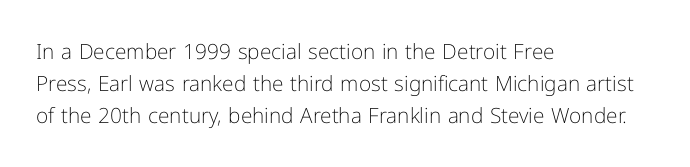
{"italic": "no", "bold": "no", "underline": "no", "align": "left", "line_spacing": "normal", "line_spacing_ratio": 1.53, "letter_spacing": "normal", "letter_spacing_em": 0.0, "glyph_px": 21}
